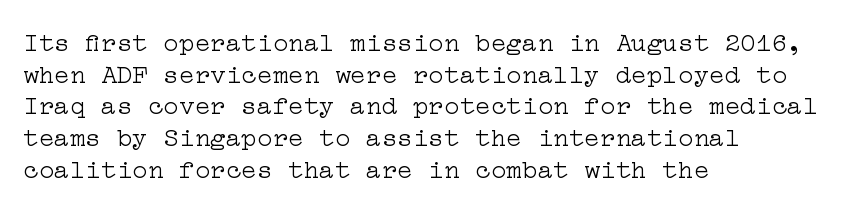
Q: Is the text bold? A: No.
Q: Is the text italic (slanted)? A: No, it is upright.
Q: Is the text underlined? A: No.
Q: How is the paragraph aligned? A: Left-aligned.
Q: Is the spacing between letters normal or unusually wide? A: Normal.
